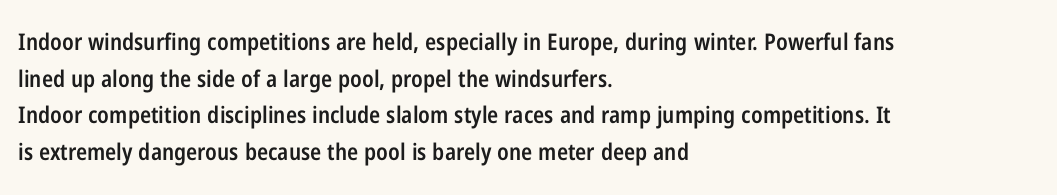
Q: Is the text bold? A: Semi-bold.
Q: Is the text italic (slanted)? A: No, it is upright.
Q: Is the text underlined? A: No.
Q: How is the paragraph aligned? A: Left-aligned.
Q: Is the spacing between letters normal or unusually wide? A: Normal.
Q: Is the spacing between lines tight, normal or loose? A: Normal.
